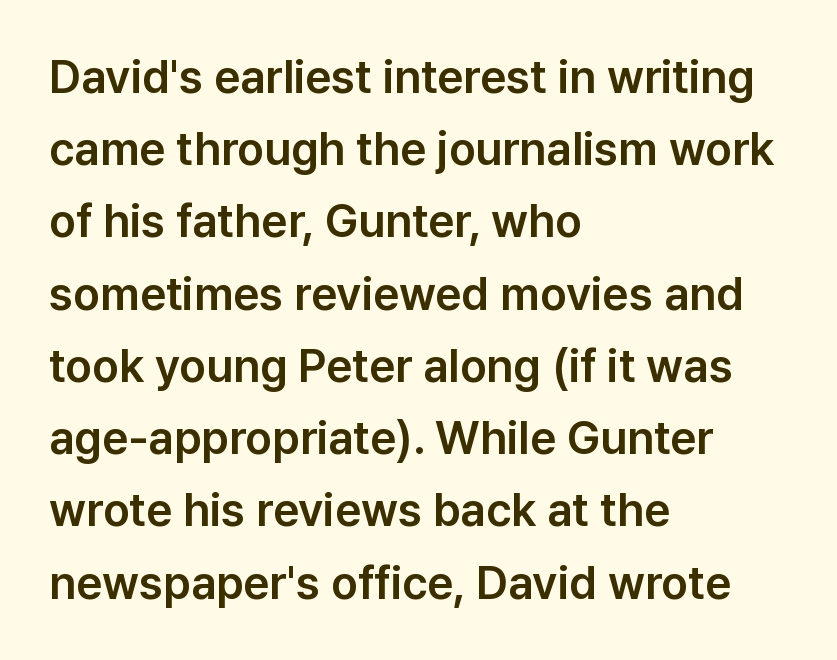
{"serif": "no", "italic": "no", "width": "normal", "stroke_contrast": "low", "x_height": "medium", "monospaced": "no", "underline": "no", "align": "left", "line_spacing": "normal", "line_spacing_ratio": 1.57, "letter_spacing": "normal", "letter_spacing_em": 0.0, "glyph_px": 46}
